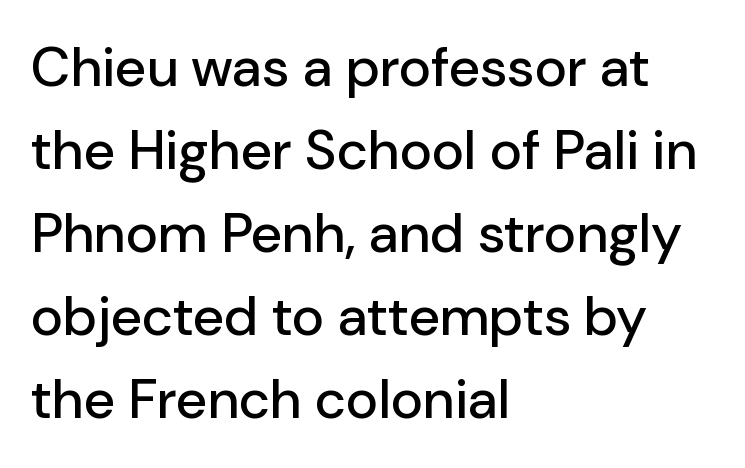
The image shows 55 px sans-serif type, upright; set left-aligned, normal line spacing (1.51x), normal letter spacing, not underlined; low stroke contrast and a medium x-height.
